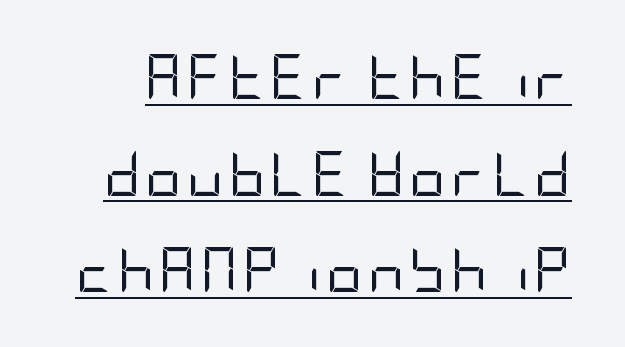
Q: Is the text bold? A: No.
Q: Is the text italic (slanted)? A: No, it is upright.
Q: Is the typeface a serif or a sans-serif typeface? A: Sans-serif.
Q: Is the text underlined? A: Yes.
Q: Is the spacing between lines tight, normal or loose? A: Loose.
Q: Width (condensed, normal, or wide)? A: Condensed.
Q: Stroke contrast? A: Low.
Q: x-height? A: Large.
